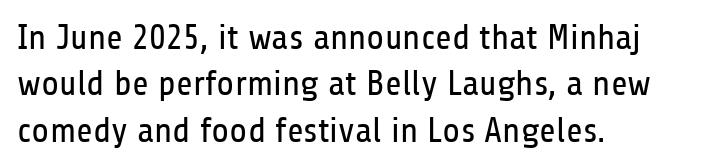
The image shows 36 px regular-weight, condensed sans-serif type, upright; set left-aligned, normal line spacing (1.29x), normal letter spacing, not underlined; low stroke contrast and a medium x-height.
